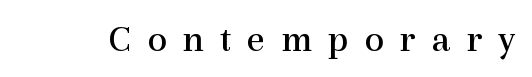
The image shows 39 px regular-weight serif type, upright; set unusually wide letter spacing (+0.4 em), not underlined; a medium x-height.
